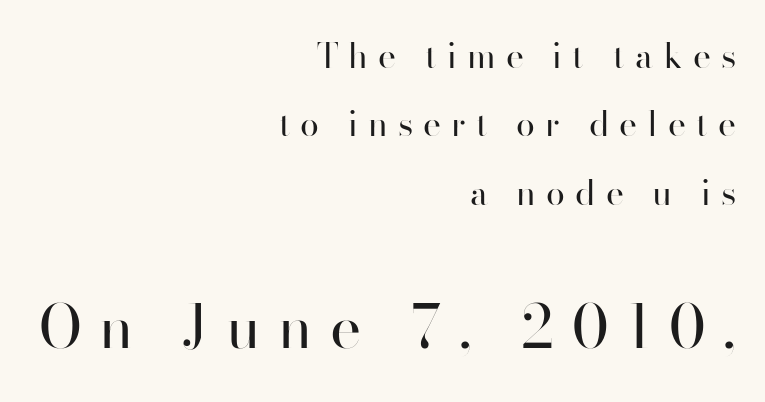
Airy leading. Stroke terminals: plain, sans-serif. Each letter keeps its own natural width here, so spacing adapts to shape. Teacher's note: observe the even right margin — that is flush-right alignment.
